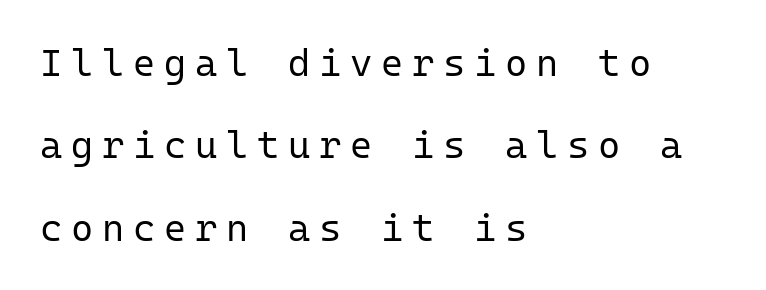
The image shows 38 px regular-weight sans-serif type, upright, monospaced; set left-aligned, loose line spacing (2.17x), unusually wide letter spacing (+0.23 em), not underlined; low stroke contrast and a medium x-height.
